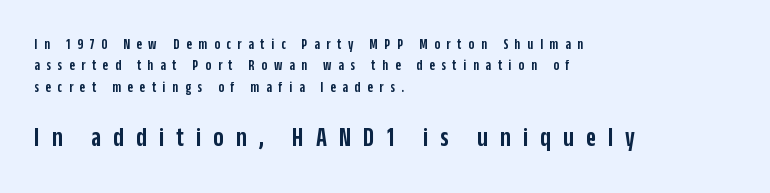
Horizontally, the lines are justified to the leading edge only. The letters stand upright; this is a roman face. What's the leading like? Ordinary, nothing unusual. Underline: absent.
